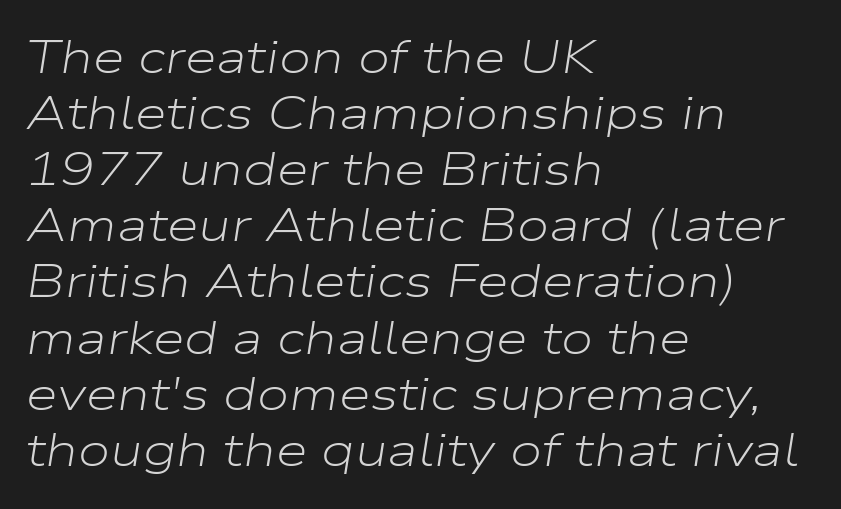
The image shows 46 px light, wide type, italic (leaning right); set left-aligned, line spacing 1.22x, normal letter spacing, not underlined; low stroke contrast and a medium x-height.
